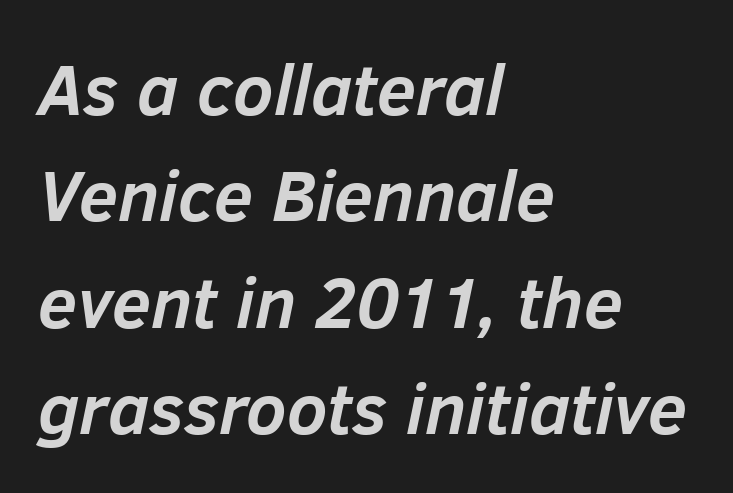
{"italic": "yes", "lean": "right", "slant_degrees": 12, "bold": "yes", "weight": "semibold", "width": "normal", "stroke_contrast": "low", "x_height": "medium", "monospaced": "no", "underline": "no", "align": "left", "line_spacing": "normal", "line_spacing_ratio": 1.5, "letter_spacing": "normal", "letter_spacing_em": 0.0, "glyph_px": 71}
